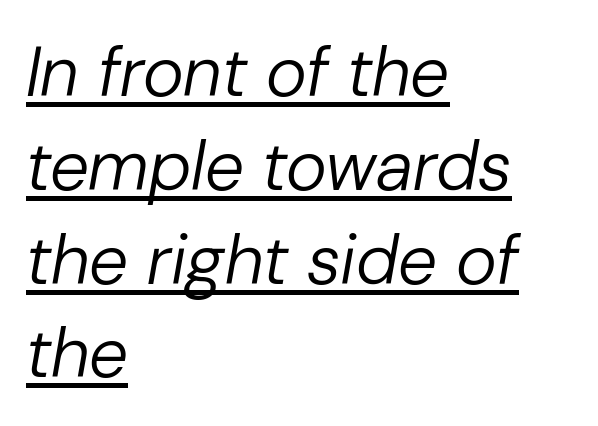
Note the varied advance widths — an 'i' is clearly narrower than an 'm'. The ragged edge is on the right, which tells us the setting is flush left. The letters look calm and open, with moderate or lighter stems. The face used here has a pronounced slope to its letters.
